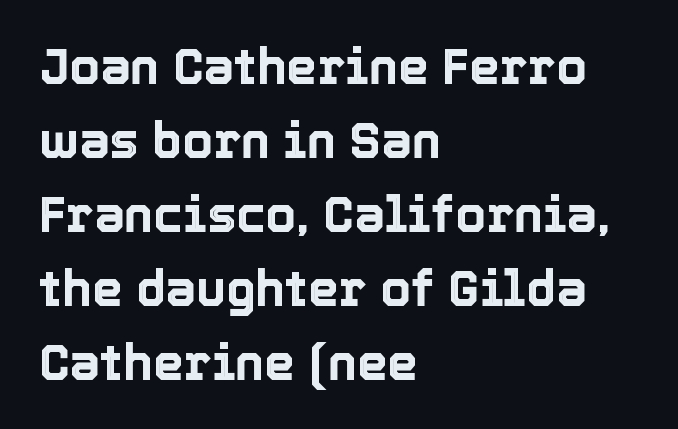
{"italic": "no", "width": "normal", "x_height": "medium", "monospaced": "no", "underline": "no", "align": "left", "line_spacing": "normal", "line_spacing_ratio": 1.51, "letter_spacing": "normal", "letter_spacing_em": 0.0, "glyph_px": 49}
